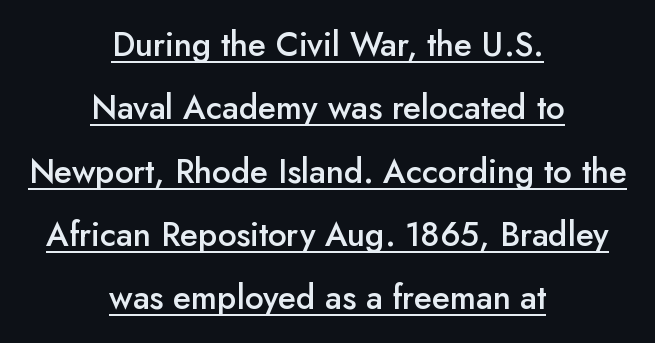
The image shows 33 px semibold sans-serif type, upright; set centered, loose line spacing (1.92x), normal letter spacing, underlined; low stroke contrast and a small x-height.
